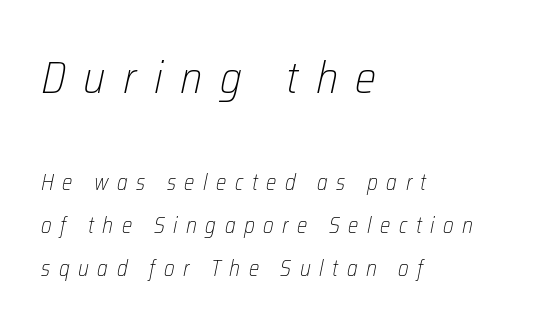
Q: Is the text bold? A: No.
Q: Is the text italic (slanted)? A: Yes, it leans right by about 12 degrees.
Q: Is the text underlined? A: No.
Q: How is the paragraph aligned? A: Left-aligned.
Q: Is the spacing between letters normal or unusually wide? A: Unusually wide.
Q: Is the spacing between lines tight, normal or loose? A: Loose.
Q: Which block of text is set in a larger size, the first (top) or the second (bottom)? A: The first (top) one.
Q: Width (condensed, normal, or wide)? A: Condensed.
Q: Stroke contrast? A: Low.
Q: x-height? A: Medium.
Q: Monospaced? A: No.
